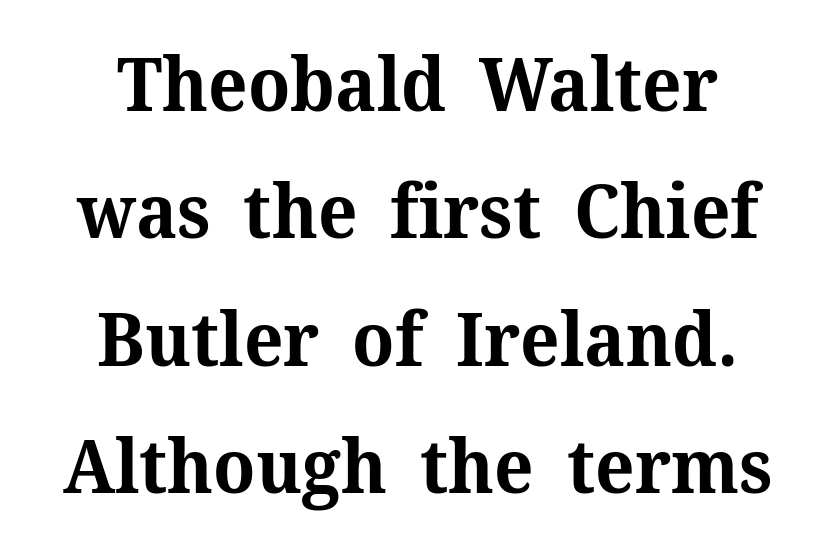
The image shows 74 px bold serif type, upright; set centered, line spacing 1.72x, normal letter spacing, not underlined; medium stroke contrast and a medium x-height.
